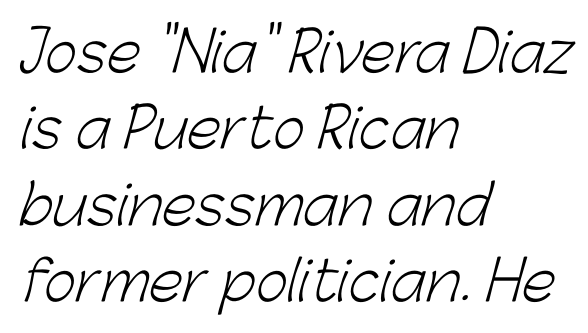
Q: Is the text bold? A: No.
Q: Is the typeface a serif or a sans-serif typeface? A: Sans-serif.
Q: Is the text underlined? A: No.
Q: How is the paragraph aligned? A: Left-aligned.
Q: Is the spacing between letters normal or unusually wide? A: Normal.
Q: Is the spacing between lines tight, normal or loose? A: Normal.
Q: Width (condensed, normal, or wide)? A: Normal.
Q: Stroke contrast? A: Low.
Q: x-height? A: Medium.
Q: Monospaced? A: No.
